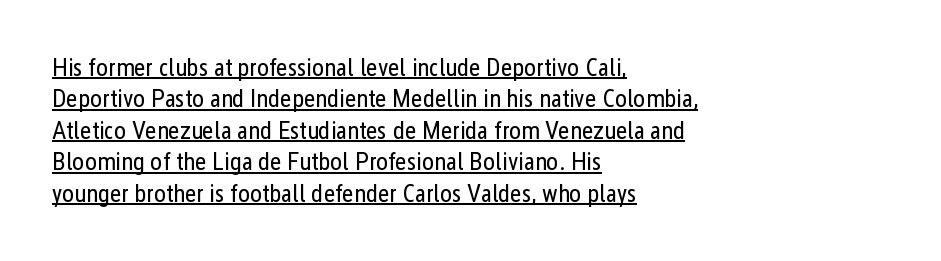
These lines keep a tight, regular rhythm from letter to letter. When letters stand straight like this, we call the style roman or upright. The block of text has a typical density, with ordinary space between rows. Each stroke keeps to a modest, everyday thickness or less. In CSS terms this would be text-align: left. Glance below the letters and you will spot a drawn line.
